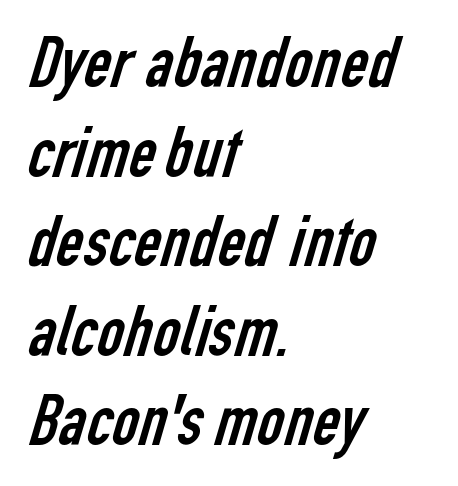
The image shows 74 px regular-weight, condensed sans-serif type; set left-aligned, line spacing 1.21x, normal letter spacing, not underlined; low stroke contrast and a medium x-height.
